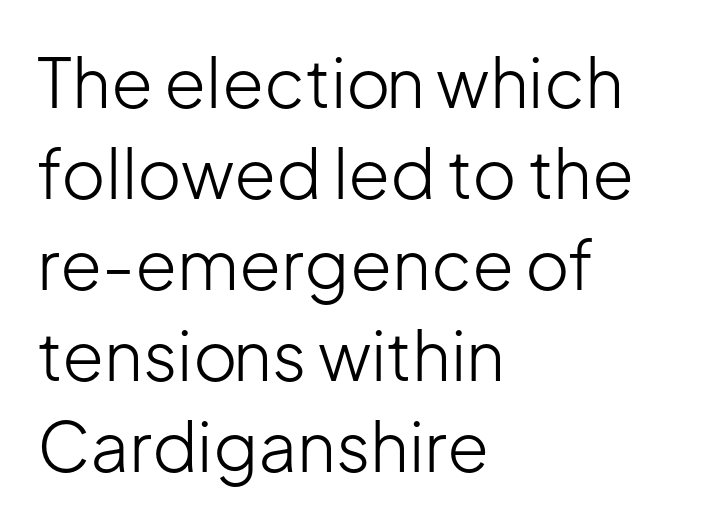
What kind of face is this? One without serifs — a sans. Quick note: underline off. Ordinary non-slanted type is in use. The typesetter chose a ragged-right arrangement here. Tracking here is standard; glyphs follow each other at the usual distance.
